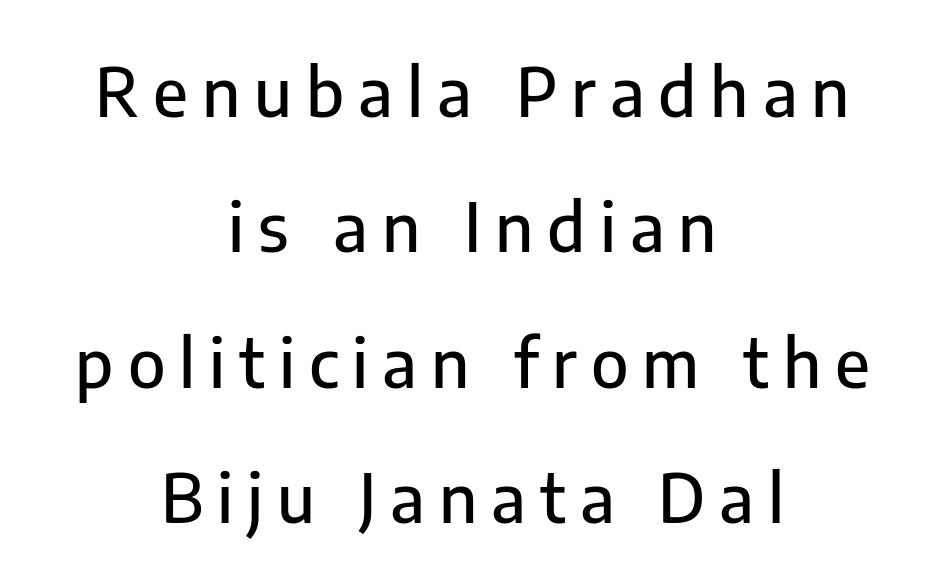
The passage shown stacks its lines with a broad gap. You could not count columns in this text — the font is proportionally spaced. You can tell from the bare stems that sans-serif type was used. Visually the block forms a symmetrical silhouette, jagged on both flanks. The glyphs are unaccompanied by any horizontal stroke below them. The lettering holds an erect, upright posture throughout.
